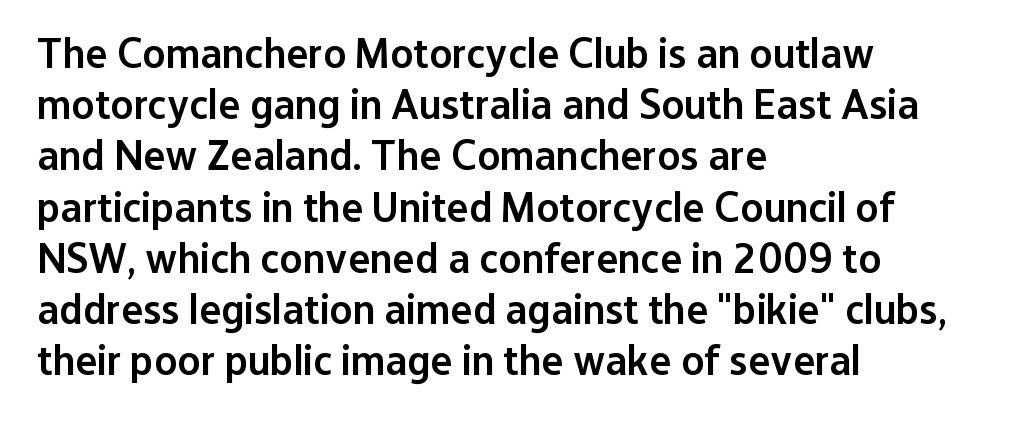
{"serif": "no", "italic": "no", "bold": "semi", "weight": "semibold", "width": "normal", "stroke_contrast": "low", "x_height": "medium", "monospaced": "no", "underline": "no", "align": "left", "line_spacing_ratio": 1.22, "letter_spacing": "normal", "letter_spacing_em": 0.0, "glyph_px": 42}
